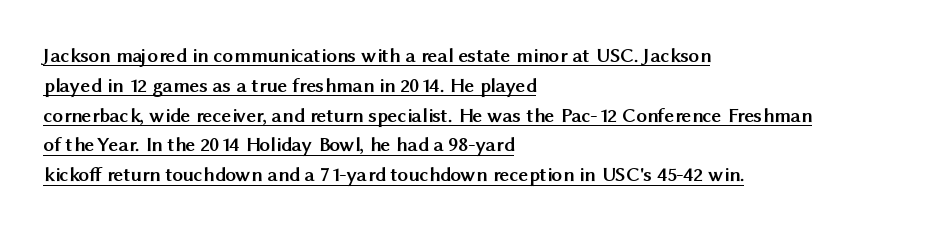
{"italic": "no", "bold": "yes", "underline": "yes", "align": "left", "line_spacing": "normal", "line_spacing_ratio": 1.42, "letter_spacing": "normal", "letter_spacing_em": 0.0, "glyph_px": 21}
